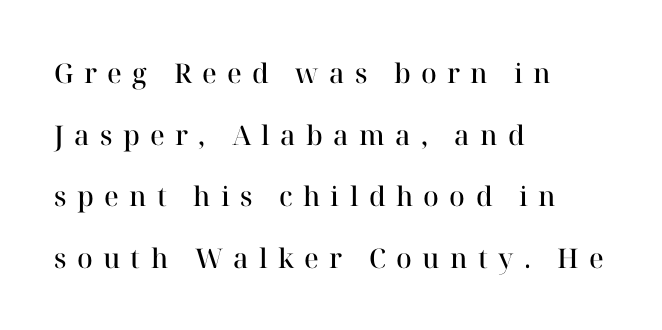
{"italic": "no", "bold": "semi", "underline": "no", "align": "left", "line_spacing": "loose", "line_spacing_ratio": 2.28, "letter_spacing": "wide", "letter_spacing_em": 0.38, "glyph_px": 27}
